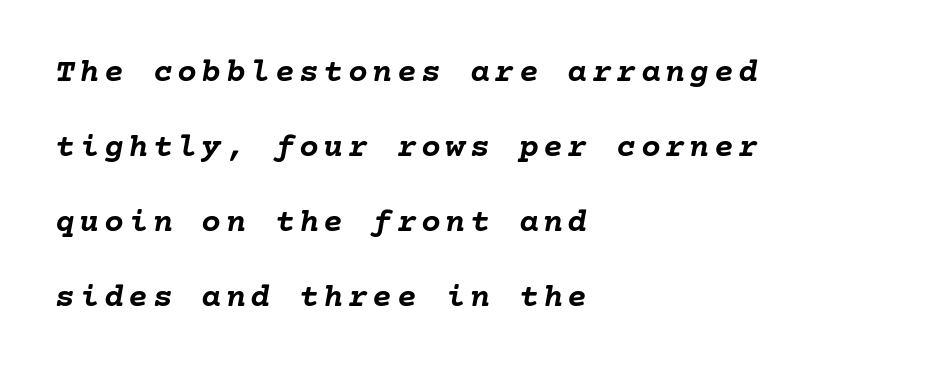
The image shows 33 px semibold type, italic (leaning right); set left-aligned, loose line spacing (2.27x), not underlined; low stroke contrast and a medium x-height.
